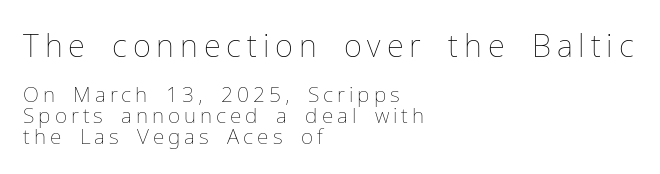
Q: Is the text bold? A: No.
Q: Is the text italic (slanted)? A: No, it is upright.
Q: Is the text underlined? A: No.
Q: How is the paragraph aligned? A: Left-aligned.
Q: Is the spacing between lines tight, normal or loose? A: Tight.
Q: Which block of text is set in a larger size, the first (top) or the second (bottom)? A: The first (top) one.
Q: Width (condensed, normal, or wide)? A: Normal.
Q: Stroke contrast? A: Low.
Q: x-height? A: Medium.
Q: Monospaced? A: No.
